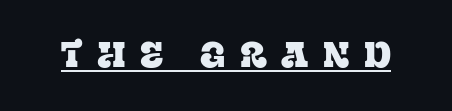
{"serif": "yes", "italic": "no", "width": "normal", "stroke_contrast": "low", "x_height": "large", "monospaced": "no", "underline": "yes", "letter_spacing": "wide", "letter_spacing_em": 0.4, "glyph_px": 36}
